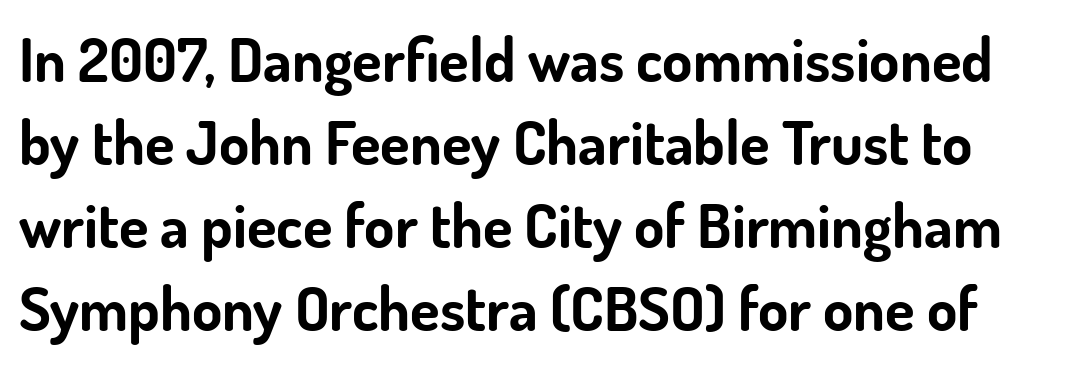
{"serif": "no", "italic": "no", "bold": "yes", "weight": "bold", "width": "normal", "stroke_contrast": "low", "x_height": "small", "monospaced": "no", "underline": "no", "line_spacing": "normal", "line_spacing_ratio": 1.36, "letter_spacing": "normal", "letter_spacing_em": 0.0, "glyph_px": 61}
